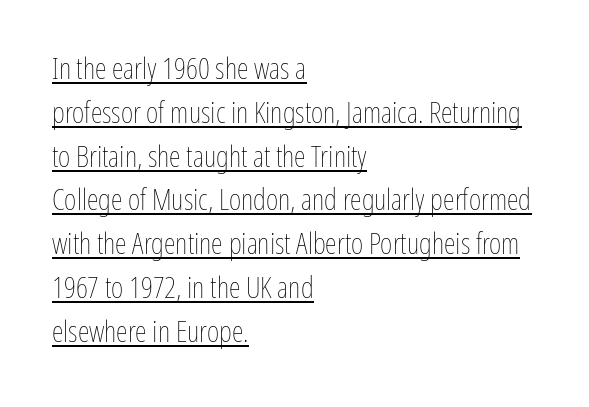
The image shows 30 px thin, condensed type, upright; set left-aligned, normal line spacing (1.46x), normal letter spacing, underlined; low stroke contrast and a medium x-height.
